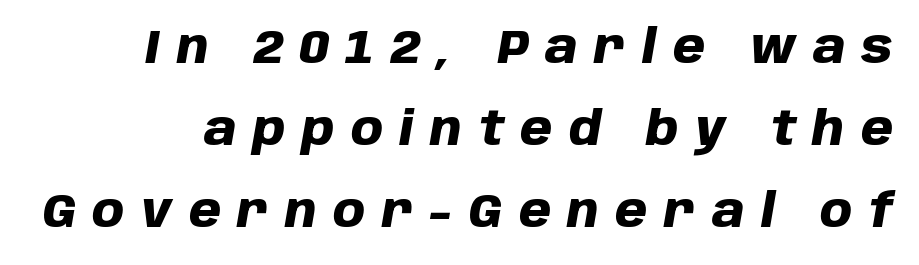
Set as a true bold cut, around the 700 mark. Inter-character spacing is expanded well beyond the font's built-in metrics. Here the designer chose a conventional face with non-uniform glyph widths. The typography opts for an oblique posture over an upright one. Rule under the text: the space is simply empty.
